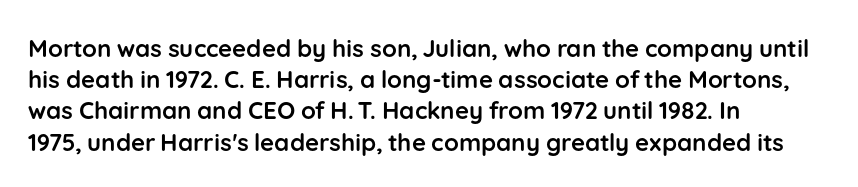
Q: Is the text bold? A: Yes.
Q: Is the text italic (slanted)? A: No, it is upright.
Q: Is the text underlined? A: No.
Q: How is the paragraph aligned? A: Left-aligned.
Q: Is the spacing between letters normal or unusually wide? A: Normal.
Q: Is the spacing between lines tight, normal or loose? A: Normal.
